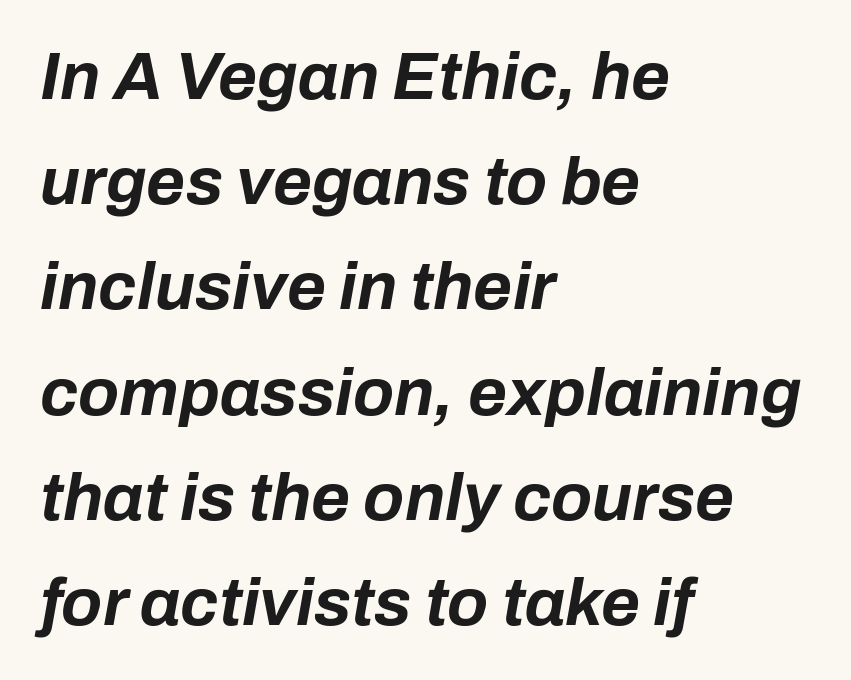
{"italic": "yes", "lean": "right", "slant_degrees": 10, "bold": "yes", "weight": "bold", "width": "normal", "stroke_contrast": "low", "x_height": "medium", "monospaced": "no", "underline": "no", "align": "left", "line_spacing": "normal", "line_spacing_ratio": 1.57, "letter_spacing": "normal", "letter_spacing_em": 0.0, "glyph_px": 67}
